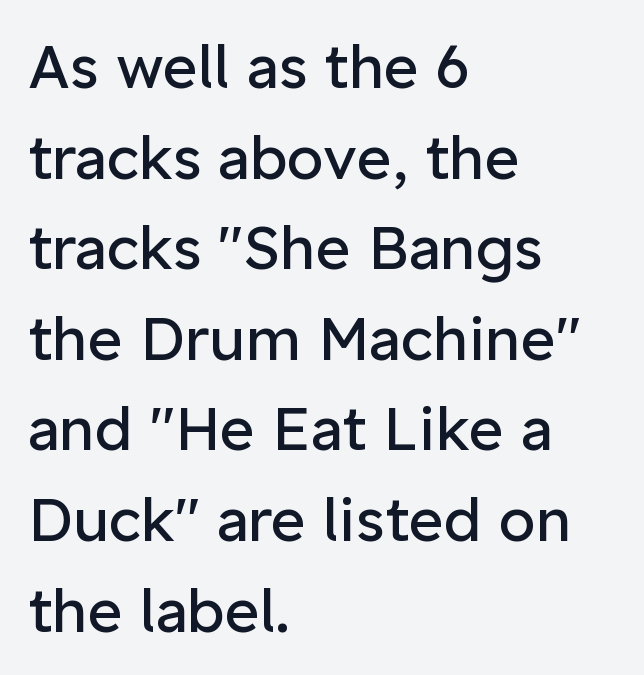
The paragraph shown leans on its left margin. Rendered with straight, roman letterforms. Honestly, there is no underline to notice here at all. Weight: regular or lighter.
